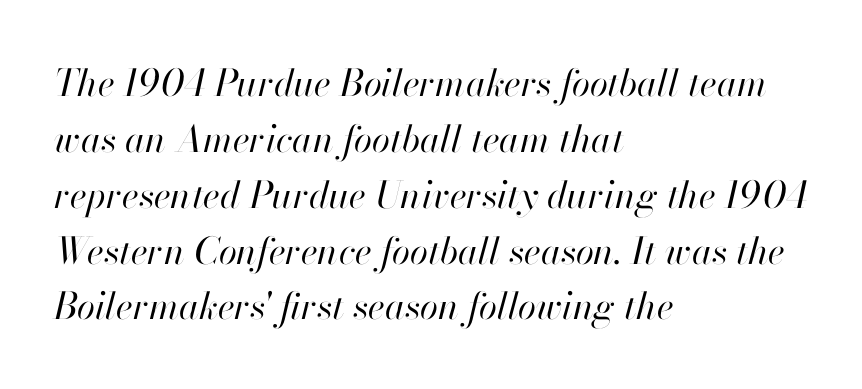
{"italic": "yes", "lean": "right", "slant_degrees": 13, "bold": "no", "weight": "regular", "width": "normal", "stroke_contrast": "high", "x_height": "small", "monospaced": "no", "underline": "no", "align": "left", "line_spacing": "normal", "line_spacing_ratio": 1.51, "letter_spacing": "normal", "letter_spacing_em": 0.0, "glyph_px": 37}
